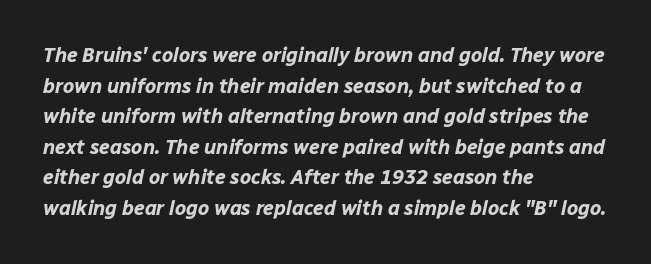
The image shows 20 px bold type, italic (leaning right); set left-aligned, normal line spacing (1.53x), normal letter spacing, not underlined.
